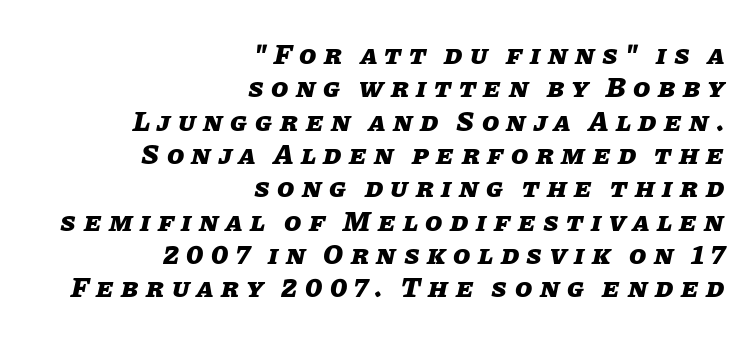
Each letter keeps its own natural width here, so spacing adapts to shape. Slant detected: the letters are inclined. A flush-right, rag-left setting is used for this passage. The gaps between neighbouring characters are conspicuously large. Any mark beneath the type? The region is blank. These lines carry a lot of weight — the face is fully bold.
